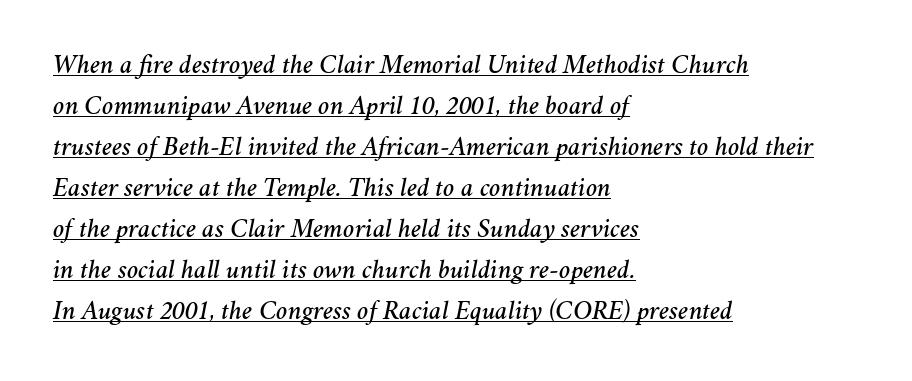
Does a line run under the words? Yes, clearly. The rendering keeps characters at their native spacing. Would a proofreader flag this as italicized? Yes. Evenly set lines give the paragraph a standard silhouette. Every row of glyphs begins at an identical x-position on the left.
